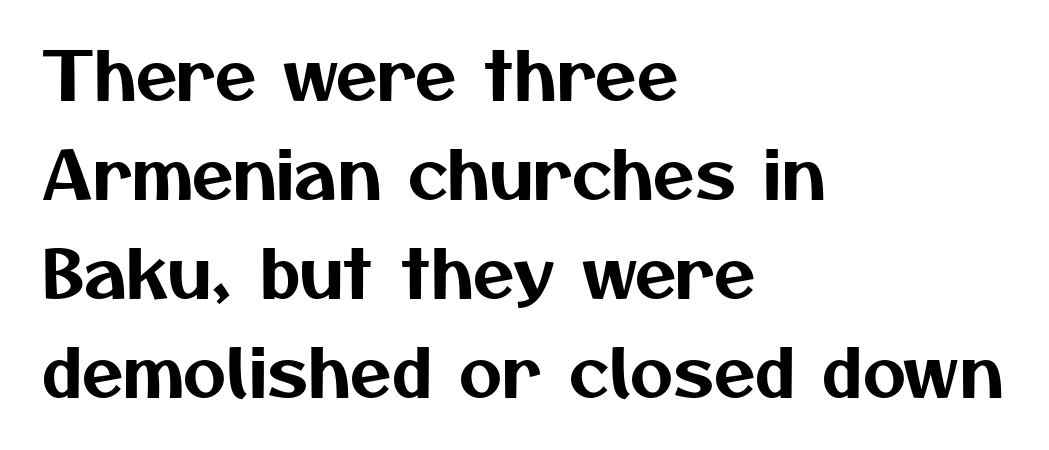
The image shows 67 px sans-serif type; set left-aligned, normal line spacing (1.48x), normal letter spacing, not underlined; medium stroke contrast and a medium x-height.
